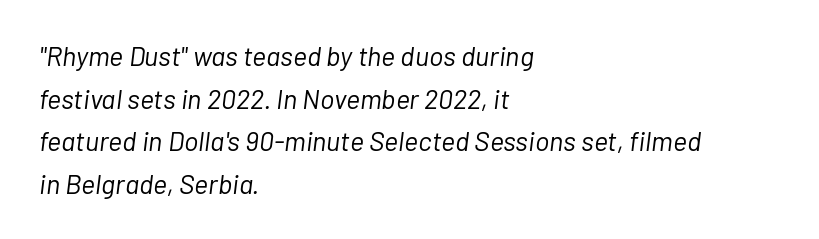
Q: Is the text bold? A: No.
Q: Is the text italic (slanted)? A: Yes, it leans right by about 7 degrees.
Q: Is the text underlined? A: No.
Q: How is the paragraph aligned? A: Left-aligned.
Q: Is the spacing between letters normal or unusually wide? A: Normal.
Q: Is the spacing between lines tight, normal or loose? A: Normal.
